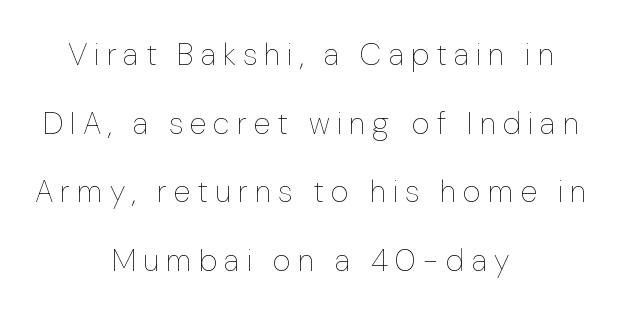
The image shows 31 px thin type, upright; set centered, loose line spacing (2.21x), unusually wide letter spacing (+0.23 em), not underlined; low stroke contrast and a medium x-height.
